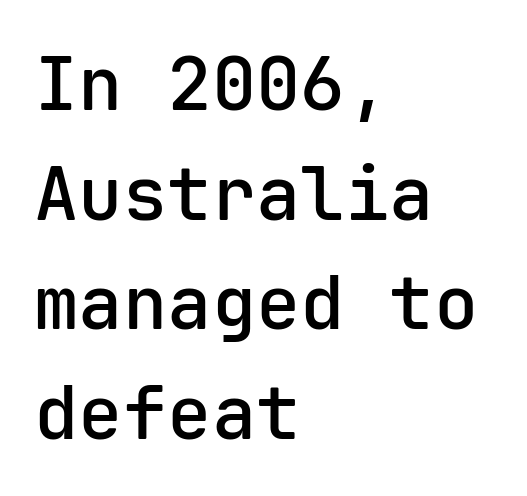
{"serif": "no", "italic": "no", "bold": "semi", "weight": "semibold", "width": "normal", "stroke_contrast": "low", "x_height": "medium", "monospaced": "yes", "underline": "no", "align": "left", "line_spacing": "normal", "line_spacing_ratio": 1.48, "letter_spacing": "normal", "letter_spacing_em": 0.0, "glyph_px": 74}
